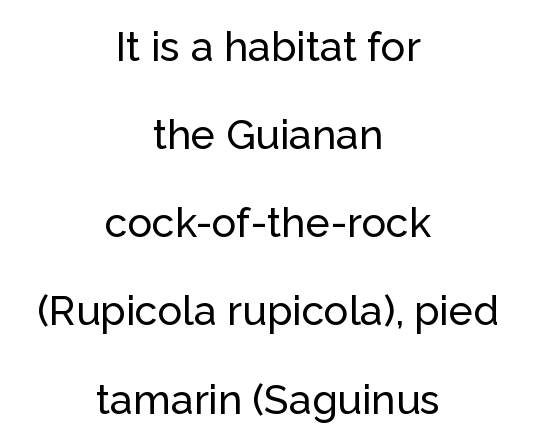
The words here are not underlined. Compared with typical paragraphs, the rows here are farther apart. Looks like regular typesetting: each glyph gets only the width it needs. Short and long lines alike share a common midpoint.
